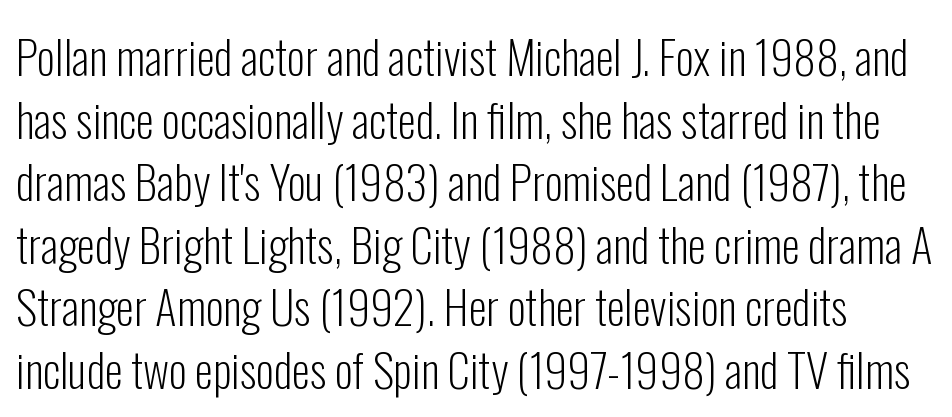
The glyphs are unaccompanied by any horizontal stroke below them. A quiet, ordinary-to-light weight characterises the typeface. Each letter keeps its own natural width here, so spacing adapts to shape. This sample uses plain, unmodified letter spacing.
